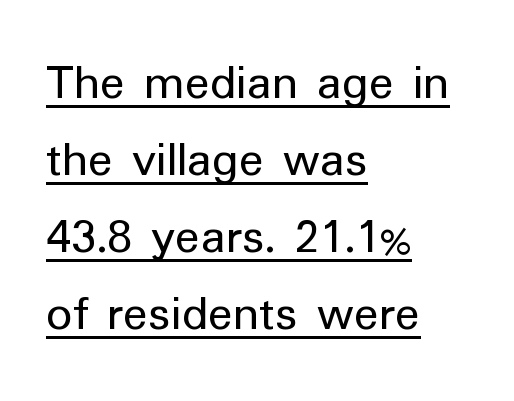
Q: Is the text bold? A: No.
Q: Is the text italic (slanted)? A: No, it is upright.
Q: Is the typeface a serif or a sans-serif typeface? A: Sans-serif.
Q: Is the text underlined? A: Yes.
Q: How is the paragraph aligned? A: Left-aligned.
Q: Is the spacing between letters normal or unusually wide? A: Normal.
Q: Is the spacing between lines tight, normal or loose? A: Normal.
Q: Width (condensed, normal, or wide)? A: Normal.
Q: Stroke contrast? A: Low.
Q: x-height? A: Medium.
Q: Monospaced? A: No.
